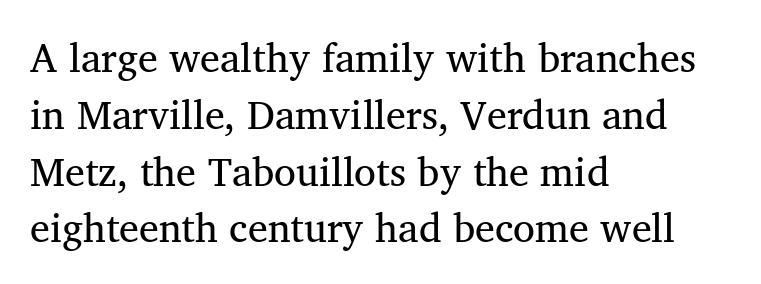
Q: Is the text bold? A: No.
Q: Is the text italic (slanted)? A: No, it is upright.
Q: Is the typeface a serif or a sans-serif typeface? A: Serif.
Q: Is the text underlined? A: No.
Q: How is the paragraph aligned? A: Left-aligned.
Q: Is the spacing between letters normal or unusually wide? A: Normal.
Q: Is the spacing between lines tight, normal or loose? A: Normal.
Q: Width (condensed, normal, or wide)? A: Normal.
Q: Stroke contrast? A: Medium.
Q: x-height? A: Medium.
Q: Monospaced? A: No.
